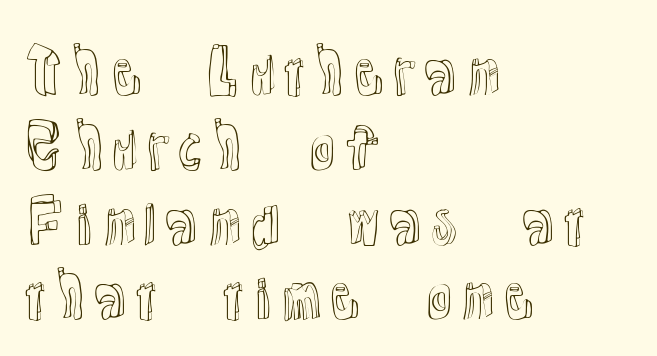
A typesetter would call this proportional, since set widths differ per character. Has an underline been added? It has not. This rendering uses left alignment, leaving the right contour irregular. This rendering leaves character spacing at its baseline value. No italicization has been applied; the sample stays upright. The rendering uses a moderate line-height, typical for paragraphs.
